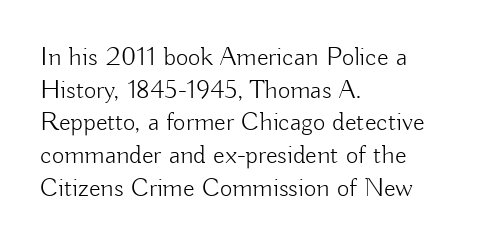
The image shows 27 px text type, upright; set left-aligned, line spacing 1.21x, normal letter spacing, not underlined.
